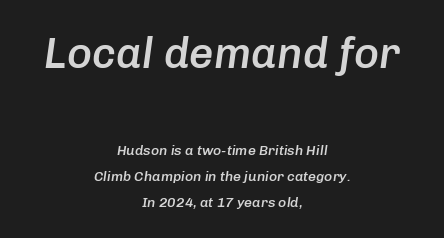
{"italic": "yes", "lean": "right", "slant_degrees": 8, "bold": "semi", "weight": "semibold", "width": "normal", "stroke_contrast": "low", "x_height": "medium", "monospaced": "no", "underline": "no", "align": "center", "line_spacing_ratio": 1.85, "letter_spacing": "normal", "letter_spacing_em": 0.0, "larger_block": "first", "size_ratio": 3.07, "glyph_px": 43}
